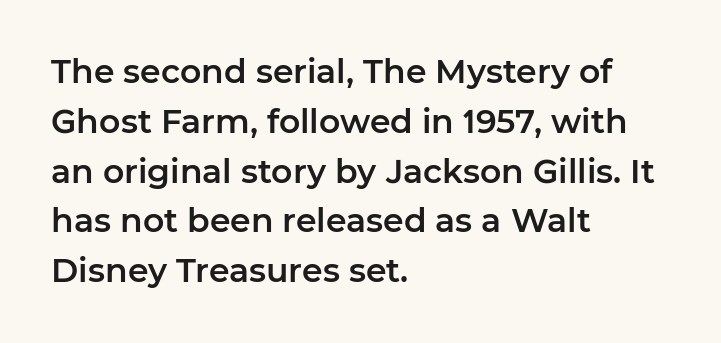
Q: Is the text italic (slanted)? A: No, it is upright.
Q: Is the typeface a serif or a sans-serif typeface? A: Sans-serif.
Q: Is the text underlined? A: No.
Q: How is the paragraph aligned? A: Left-aligned.
Q: Is the spacing between letters normal or unusually wide? A: Normal.
Q: Is the spacing between lines tight, normal or loose? A: Normal.
Q: Width (condensed, normal, or wide)? A: Normal.
Q: Stroke contrast? A: Low.
Q: x-height? A: Medium.
Q: Monospaced? A: No.
